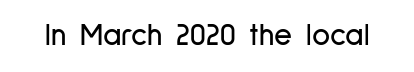
{"serif": "no", "italic": "no", "width": "condensed", "stroke_contrast": "low", "x_height": "medium", "monospaced": "no", "underline": "no", "letter_spacing": "normal", "letter_spacing_em": 0.0, "glyph_px": 31}
